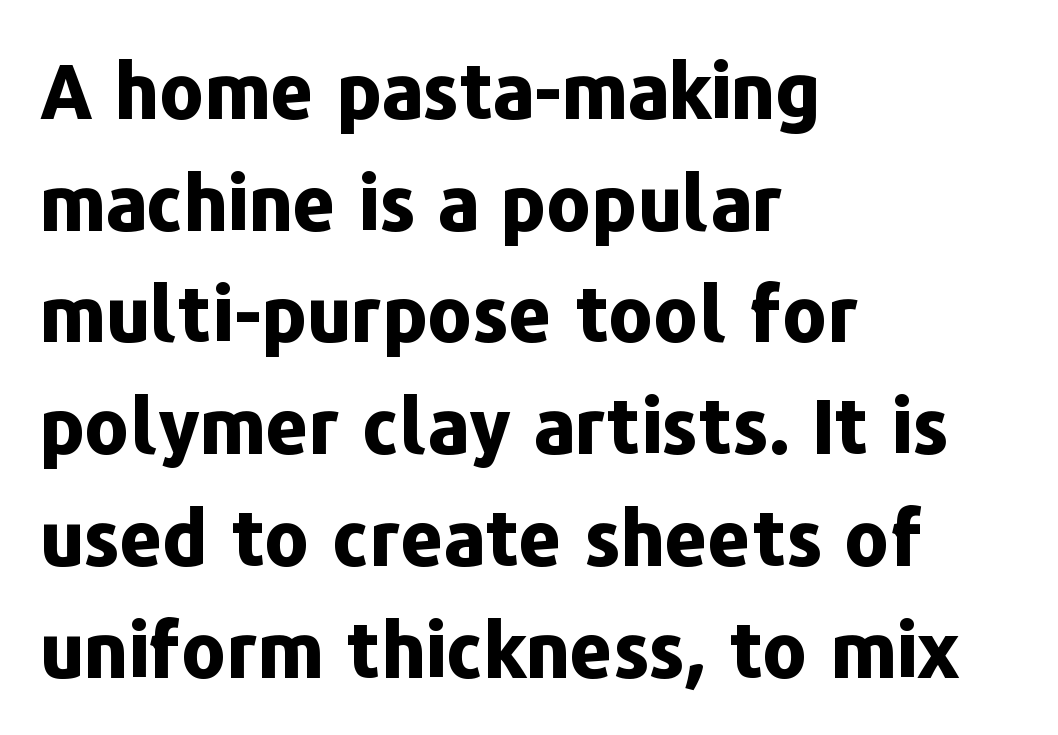
Plain, unruled lines of type. Line spacing here is normal. A full-strength bold gives these letters their thick strokes. Teacher's note: observe the even left margin — that is flush-left alignment. Grotesque or geometric, the face here clearly has no serifs.
